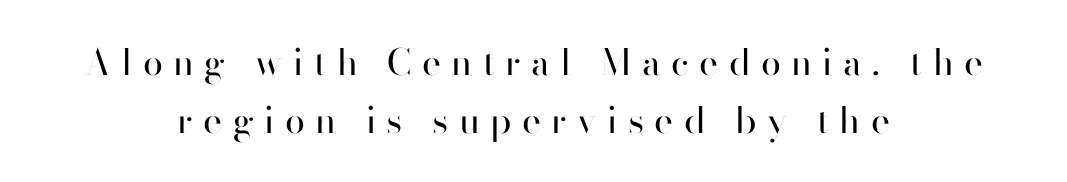
{"serif": "no", "italic": "no", "bold": "no", "weight": "regular", "width": "normal", "stroke_contrast": "high", "x_height": "small", "monospaced": "no", "underline": "no", "align": "center", "line_spacing": "normal", "line_spacing_ratio": 1.6, "letter_spacing": "wide", "letter_spacing_em": 0.29, "glyph_px": 36}
